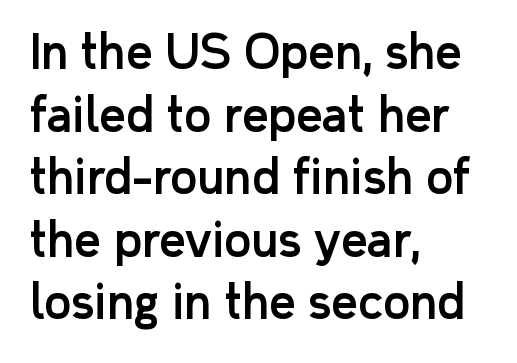
{"serif": "no", "italic": "no", "width": "normal", "stroke_contrast": "low", "x_height": "medium", "monospaced": "no", "underline": "no", "align": "left", "line_spacing": "normal", "line_spacing_ratio": 1.36, "letter_spacing": "normal", "letter_spacing_em": 0.0, "glyph_px": 46}
